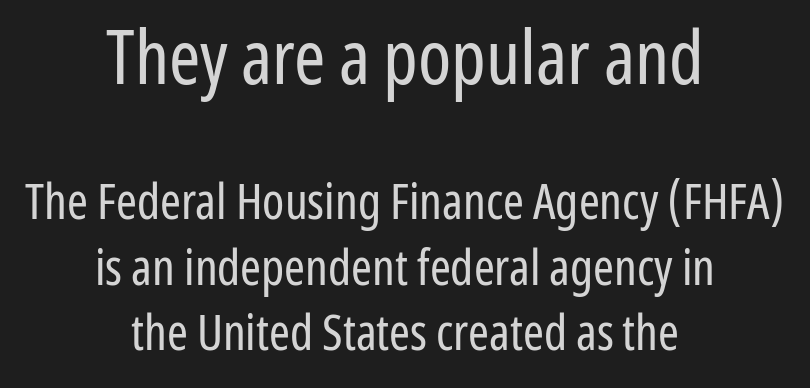
The image shows 75 px regular-weight, condensed sans-serif type, upright; set centered, normal line spacing (1.31x), normal letter spacing, not underlined; the first (top) block is 1.5x larger; low stroke contrast and a medium x-height.
